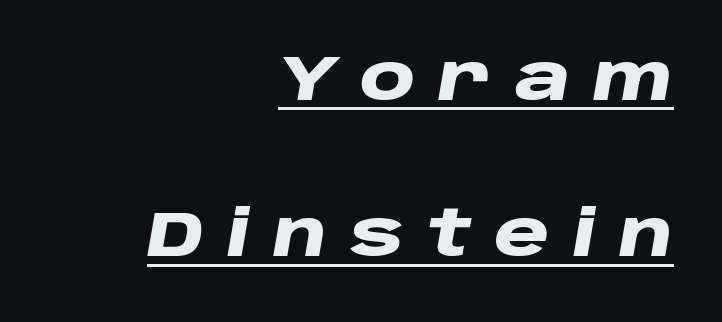
Q: Is the text bold? A: Yes.
Q: Is the text italic (slanted)? A: Yes, it leans right by about 10 degrees.
Q: Is the text underlined? A: Yes.
Q: How is the paragraph aligned? A: Right-aligned.
Q: Is the spacing between letters normal or unusually wide? A: Unusually wide.
Q: Is the spacing between lines tight, normal or loose? A: Loose.
Q: Width (condensed, normal, or wide)? A: Wide.
Q: Stroke contrast? A: Low.
Q: x-height? A: Large.
Q: Monospaced? A: No.
